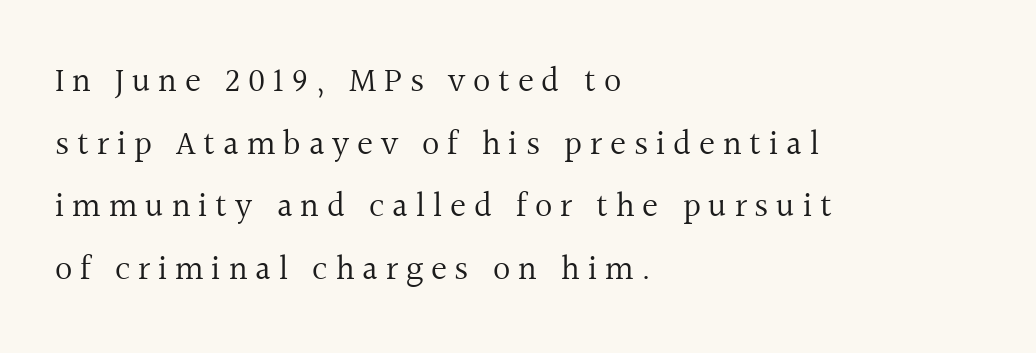
The image shows 34 px regular-weight serif type, upright; set left-aligned, line spacing 1.84x, unusually wide letter spacing (+0.23 em), not underlined; a medium x-height.
